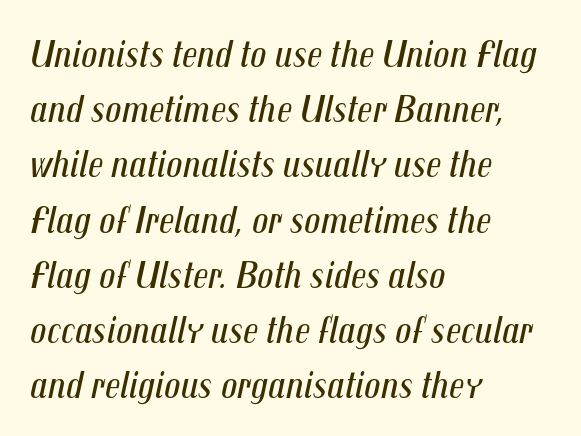
Q: Is the text bold? A: No.
Q: Is the text italic (slanted)? A: Yes, it leans right by about 12 degrees.
Q: Is the text underlined? A: No.
Q: How is the paragraph aligned? A: Left-aligned.
Q: Is the spacing between letters normal or unusually wide? A: Normal.
Q: Is the spacing between lines tight, normal or loose? A: Normal.
Q: Width (condensed, normal, or wide)? A: Condensed.
Q: Stroke contrast? A: Medium.
Q: x-height? A: Medium.
Q: Monospaced? A: No.
